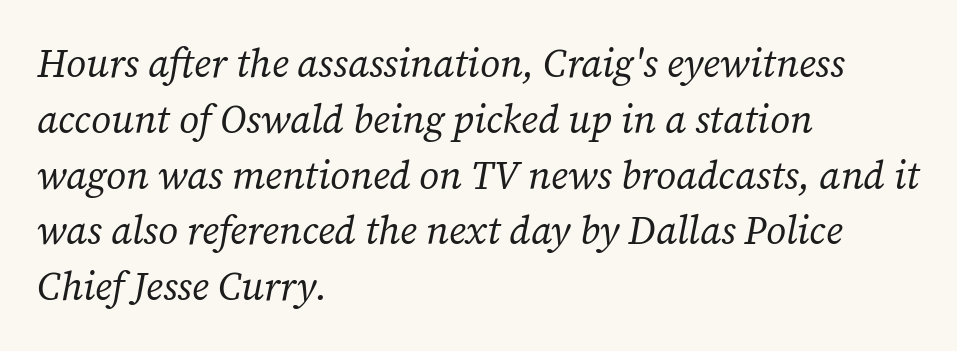
{"serif": "yes", "italic": "yes", "lean": "right", "slant_degrees": 12, "bold": "no", "weight": "regular", "width": "normal", "stroke_contrast": "low", "x_height": "medium", "monospaced": "no", "underline": "no", "align": "left", "line_spacing": "normal", "line_spacing_ratio": 1.43, "letter_spacing": "normal", "letter_spacing_em": 0.0, "glyph_px": 39}
